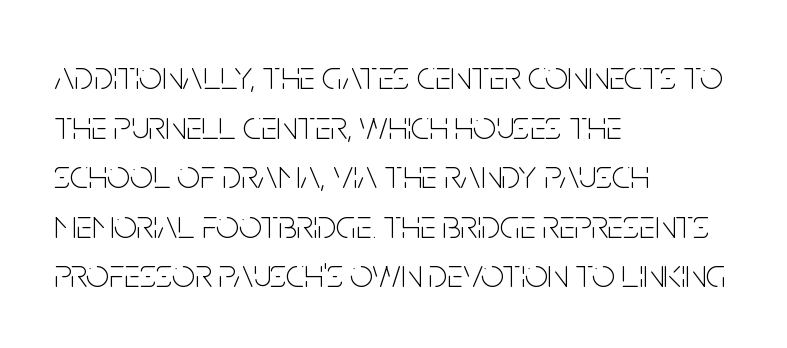
The image shows 40 px thin, condensed sans-serif type, upright; set left-aligned, line spacing 1.24x, normal letter spacing, not underlined; low stroke contrast and a large x-height.
